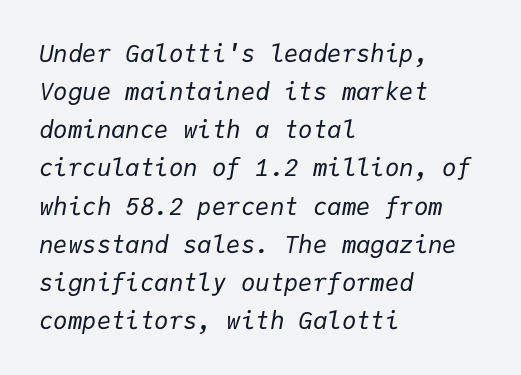
{"italic": "yes", "lean": "right", "slant_degrees": 9, "bold": "no", "underline": "no", "align": "left", "line_spacing": "normal", "line_spacing_ratio": 1.59, "letter_spacing": "normal", "letter_spacing_em": 0.0, "glyph_px": 24}
